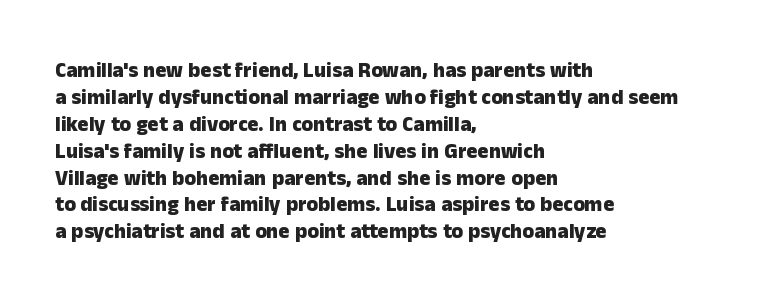
Q: Is the text bold? A: Yes.
Q: Is the text italic (slanted)? A: No, it is upright.
Q: Is the text underlined? A: No.
Q: How is the paragraph aligned? A: Left-aligned.
Q: Is the spacing between letters normal or unusually wide? A: Normal.
Q: Is the spacing between lines tight, normal or loose? A: Normal.
